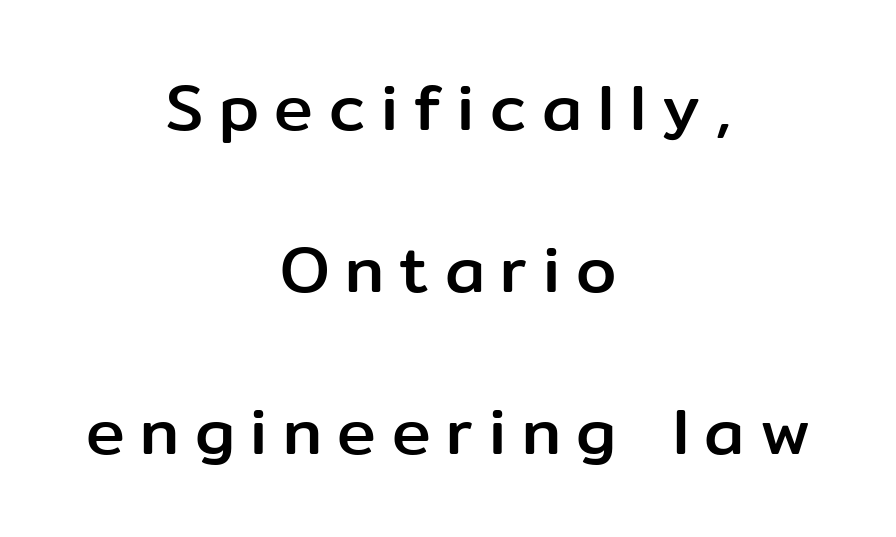
{"serif": "no", "italic": "no", "width": "normal", "stroke_contrast": "low", "x_height": "medium", "monospaced": "no", "underline": "no", "align": "center", "line_spacing": "loose", "line_spacing_ratio": 2.49, "letter_spacing": "wide", "letter_spacing_em": 0.24, "glyph_px": 65}
